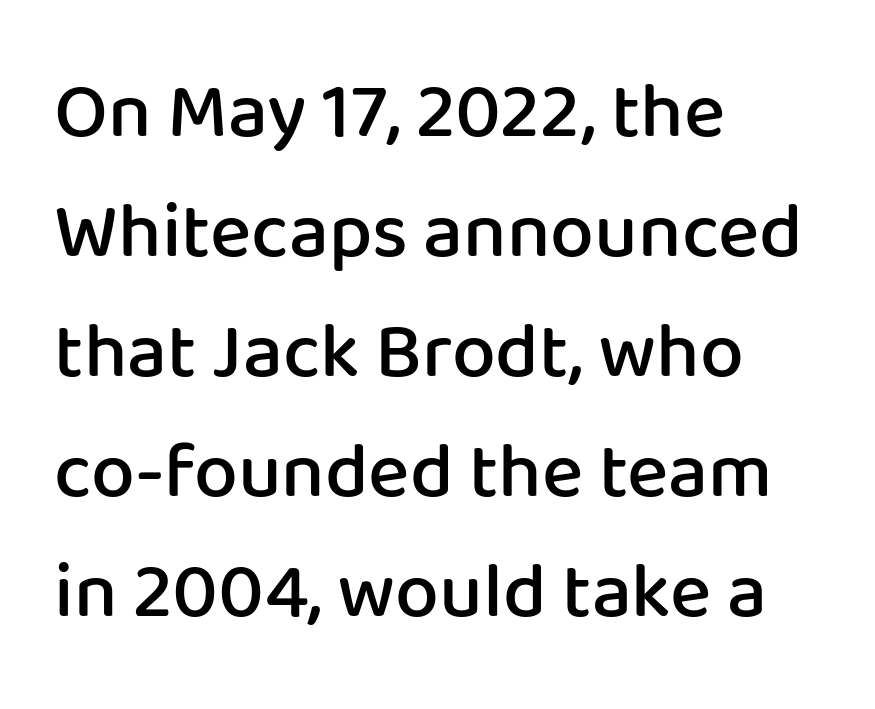
The image shows 78 px semibold sans-serif type, upright; set left-aligned, normal line spacing (1.54x), normal letter spacing, not underlined; low stroke contrast and a medium x-height.
